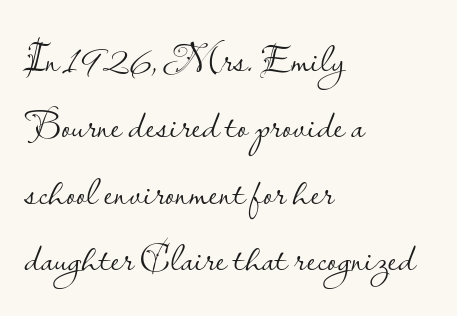
Letters rest on an invisible, unmarked baseline. The leading is moderate, giving the passage an even texture. You could not count columns in this text — the font is proportionally spaced. Default kerning and tracking; the words read as compact shapes.
